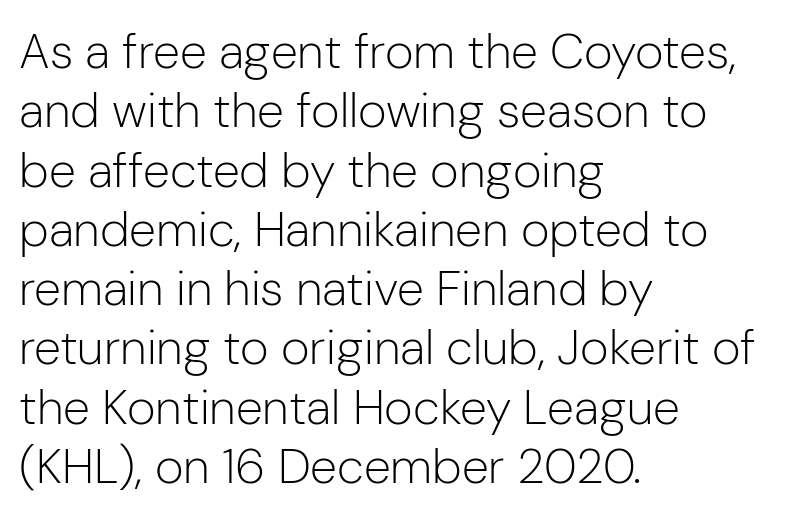
{"serif": "no", "italic": "no", "bold": "no", "weight": "light", "width": "normal", "stroke_contrast": "low", "x_height": "medium", "monospaced": "no", "underline": "no", "align": "left", "line_spacing_ratio": 1.21, "letter_spacing": "normal", "letter_spacing_em": 0.0, "glyph_px": 49}
